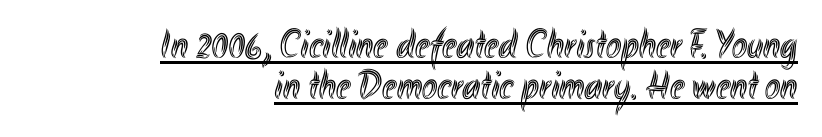
Q: Is the text italic (slanted)? A: Yes.
Q: Is the text underlined? A: Yes.
Q: How is the paragraph aligned? A: Right-aligned.
Q: Is the spacing between letters normal or unusually wide? A: Normal.
Q: Is the spacing between lines tight, normal or loose? A: Tight.
Q: Width (condensed, normal, or wide)? A: Condensed.
Q: x-height? A: Small.
Q: Monospaced? A: No.
